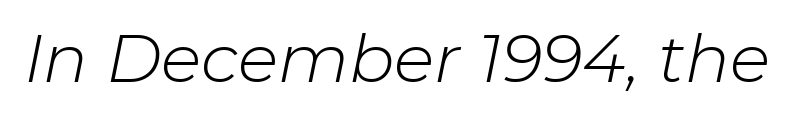
Q: Is the text bold? A: No.
Q: Is the text italic (slanted)? A: Yes, it leans right by about 11 degrees.
Q: Is the text underlined? A: No.
Q: Is the spacing between letters normal or unusually wide? A: Normal.
Q: Width (condensed, normal, or wide)? A: Normal.
Q: Stroke contrast? A: Low.
Q: x-height? A: Medium.
Q: Monospaced? A: No.
